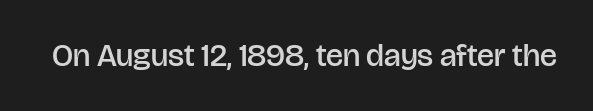
Q: Is the text bold? A: Semi-bold.
Q: Is the text italic (slanted)? A: No, it is upright.
Q: Is the typeface a serif or a sans-serif typeface? A: Sans-serif.
Q: Is the text underlined? A: No.
Q: Is the spacing between letters normal or unusually wide? A: Normal.
Q: Width (condensed, normal, or wide)? A: Normal.
Q: Stroke contrast? A: Low.
Q: x-height? A: Large.
Q: Monospaced? A: No.
